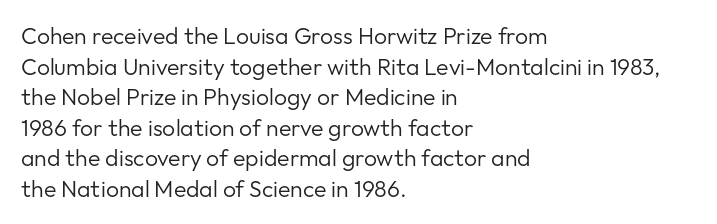
The image shows 23 px text type, upright; set left-aligned, normal line spacing (1.33x), normal letter spacing, not underlined.
